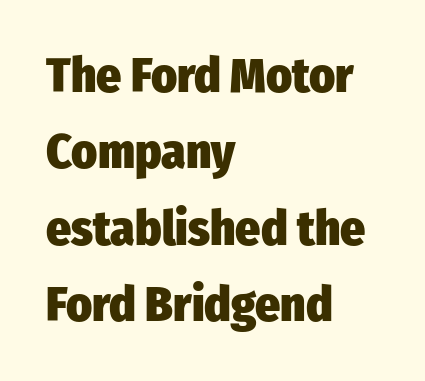
Q: Is the text bold? A: Yes.
Q: Is the text italic (slanted)? A: No, it is upright.
Q: Is the typeface a serif or a sans-serif typeface? A: Sans-serif.
Q: Is the text underlined? A: No.
Q: How is the paragraph aligned? A: Left-aligned.
Q: Is the spacing between letters normal or unusually wide? A: Normal.
Q: Is the spacing between lines tight, normal or loose? A: Normal.
Q: Width (condensed, normal, or wide)? A: Condensed.
Q: Stroke contrast? A: Low.
Q: x-height? A: Medium.
Q: Monospaced? A: No.
